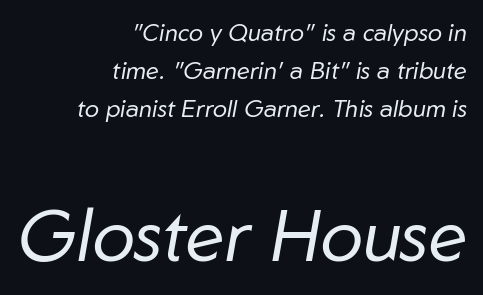
Q: Is the text bold? A: No.
Q: Is the text italic (slanted)? A: Yes, it leans right by about 10 degrees.
Q: Is the text underlined? A: No.
Q: How is the paragraph aligned? A: Right-aligned.
Q: Is the spacing between letters normal or unusually wide? A: Normal.
Q: Is the spacing between lines tight, normal or loose? A: Normal.
Q: Which block of text is set in a larger size, the first (top) or the second (bottom)? A: The second (bottom) one.
Q: Width (condensed, normal, or wide)? A: Normal.
Q: Stroke contrast? A: Low.
Q: x-height? A: Medium.
Q: Monospaced? A: No.
